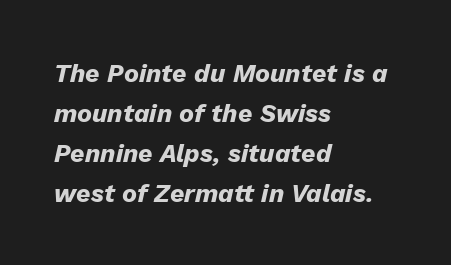
Regular leading. The compositor pushed each line to the left boundary. Every character sits at an angle, as italics do. Plenty of ink on the page — the face is bold. Any mark beneath the type? The region is blank. Nobody touched the tracking dial on this one.
